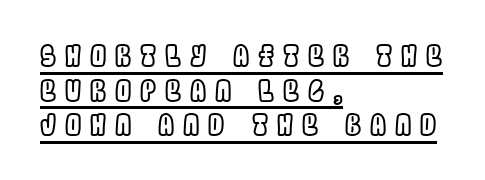
The image shows 29 px condensed type, upright; set left-aligned, line spacing 1.19x, unusually wide letter spacing (+0.3 em), underlined; a large x-height.
